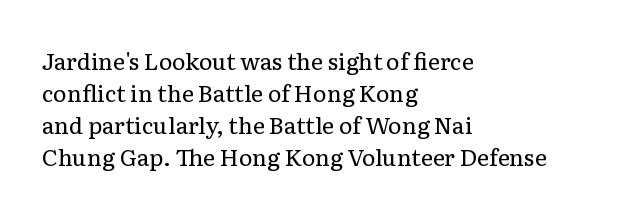
Caption: standard tracking, unaltered. Does the leading feel generous? No, just average. The lines are quadded left. Check the space under the baseline: it is left empty.
